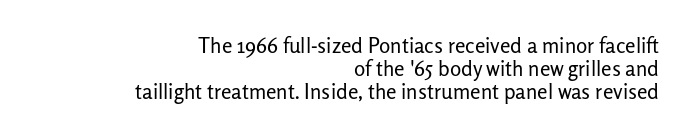
Do the letters lean? They stand straight. No heavy texture on the line: the type isn't bold. Tracking here is standard; glyphs follow each other at the usual distance. Descender tails drop into unmarked territory.
